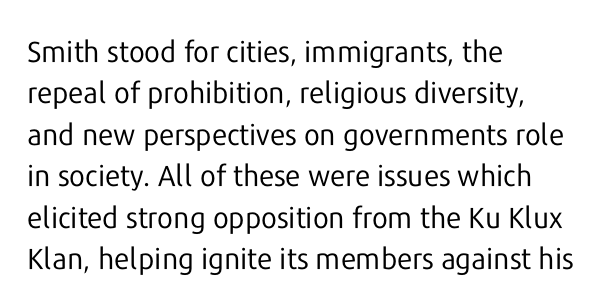
You can tell it's not italic because the verticals are truly vertical. The face used here is rendered with its standard letterfit. This rendering uses left alignment, leaving the right contour irregular. The space beneath each line is pristine and unruled.
